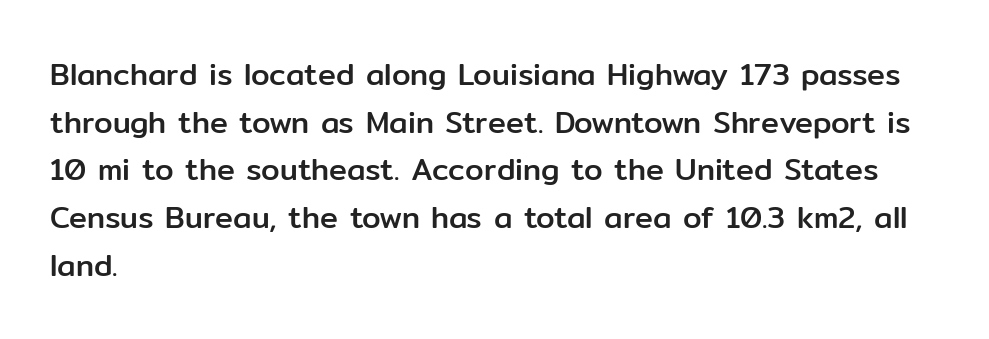
The letterforms sit shoulder to shoulder at normal distance. This is roman type, the default non-slanted kind. Stroke terminals: plain, sans-serif. This block has exactly the height ordinary leading produces. The passage shown is not underscored anywhere. A typesetter would call this proportional, since set widths differ per character.
